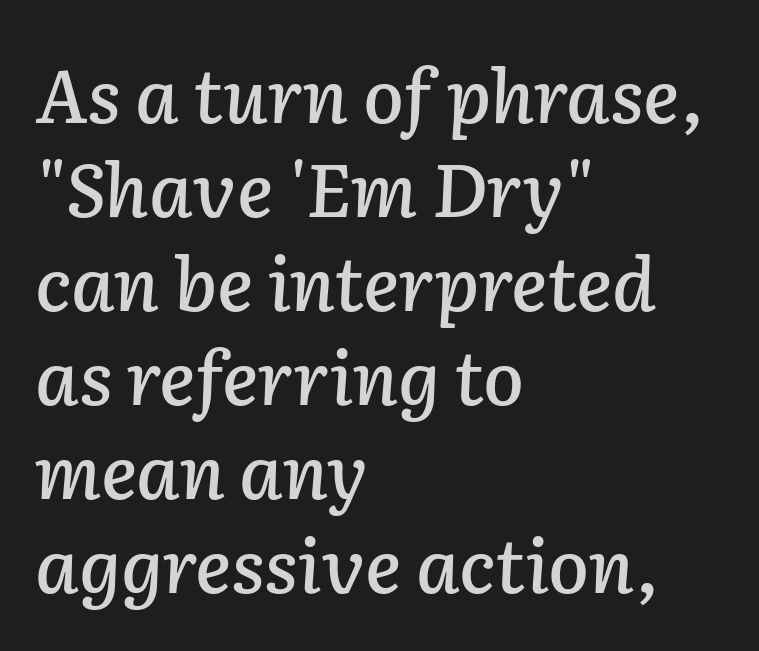
{"italic": "yes", "lean": "right", "slant_degrees": 2, "width": "normal", "stroke_contrast": "low", "x_height": "medium", "monospaced": "no", "underline": "no", "align": "left", "line_spacing": "normal", "line_spacing_ratio": 1.27, "letter_spacing": "normal", "letter_spacing_em": 0.0, "glyph_px": 74}
